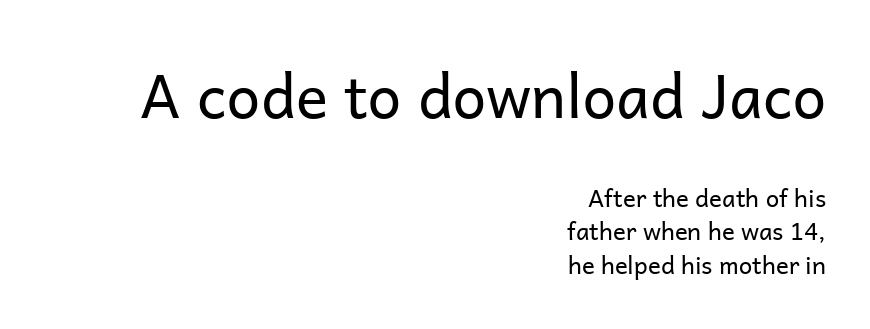
You could not count columns in this text — the font is proportionally spaced. The first block has been scaled up relative to the second. The font sits on the lighter half of the weight spectrum, regular included. Are there feet on the stems? There aren't — it's a sans. Each word holds together tightly as a unit, with standard inter-letter gaps.
